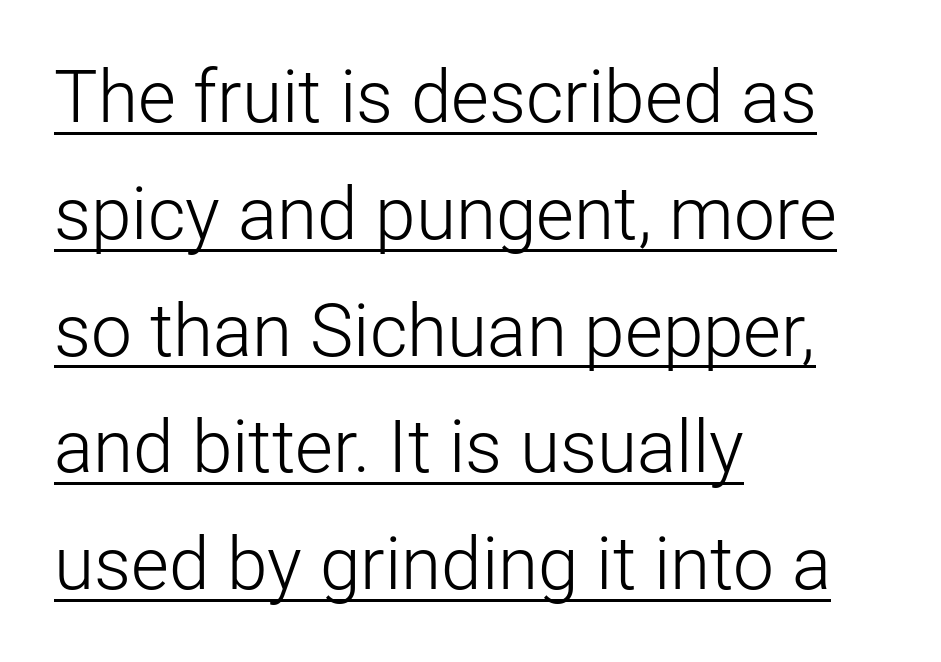
Underline: present. Alignment: flush left. Every character sits straight up, as roman type does. What kind of face is this? One without serifs — a sans. The letters advance in unequal steps, a hallmark of proportional type. There is no visible air inserted between adjacent glyphs.
